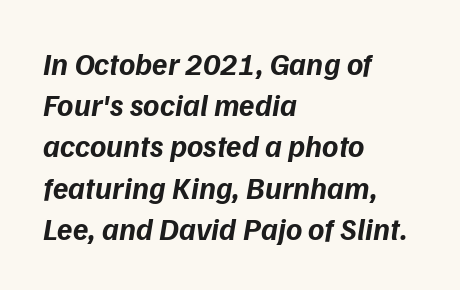
The image shows 31 px bold type, italic (leaning right); set left-aligned, normal line spacing (1.33x), normal letter spacing, not underlined; low stroke contrast and a medium x-height.
